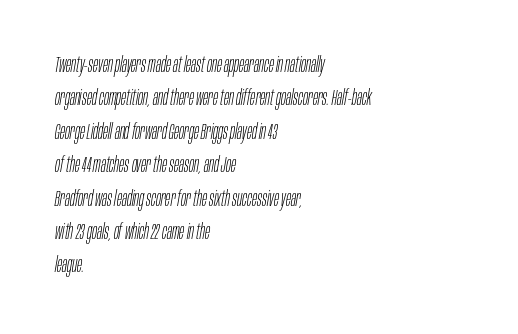
{"italic": "yes", "lean": "right", "slant_degrees": 10, "bold": "no", "underline": "no", "align": "left", "line_spacing": "normal", "line_spacing_ratio": 1.59, "letter_spacing": "normal", "letter_spacing_em": 0.0, "glyph_px": 21}
